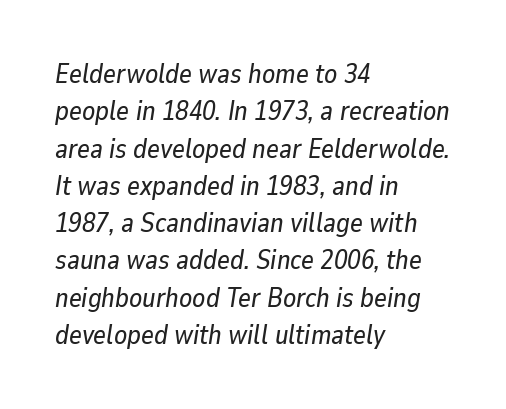
Q: Is the text italic (slanted)? A: Yes, it leans right by about 9 degrees.
Q: Is the text underlined? A: No.
Q: How is the paragraph aligned? A: Left-aligned.
Q: Is the spacing between letters normal or unusually wide? A: Normal.
Q: Is the spacing between lines tight, normal or loose? A: Normal.
